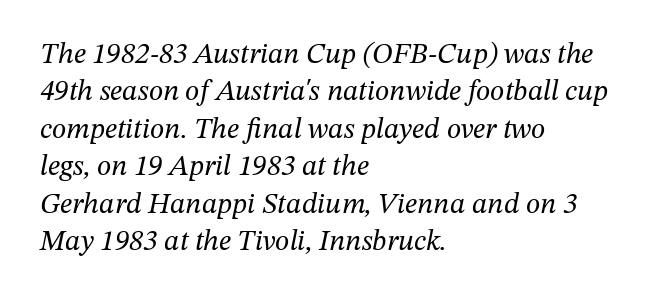
{"serif": "yes", "italic": "yes", "lean": "right", "slant_degrees": 12, "bold": "no", "weight": "regular", "width": "normal", "stroke_contrast": "medium", "x_height": "medium", "monospaced": "no", "underline": "no", "align": "left", "line_spacing": "normal", "line_spacing_ratio": 1.29, "letter_spacing": "normal", "letter_spacing_em": 0.0, "glyph_px": 29}
